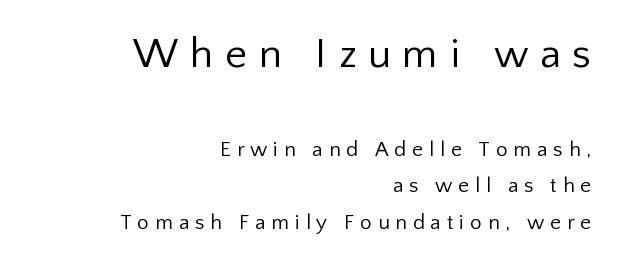
The image shows 42 px regular-weight sans-serif type, upright; set right-aligned, line spacing 1.74x, unusually wide letter spacing (+0.28 em), not underlined; the first (top) block is 2.0x larger; low stroke contrast and a medium x-height.
